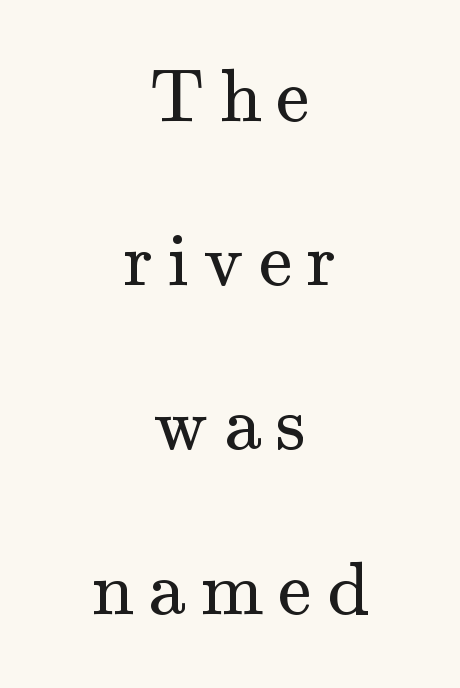
Q: Is the text bold? A: No.
Q: Is the text italic (slanted)? A: No, it is upright.
Q: Is the typeface a serif or a sans-serif typeface? A: Serif.
Q: Is the text underlined? A: No.
Q: How is the paragraph aligned? A: Centered.
Q: Is the spacing between letters normal or unusually wide? A: Unusually wide.
Q: Is the spacing between lines tight, normal or loose? A: Loose.
Q: Width (condensed, normal, or wide)? A: Normal.
Q: Stroke contrast? A: Medium.
Q: x-height? A: Small.
Q: Monospaced? A: No.
